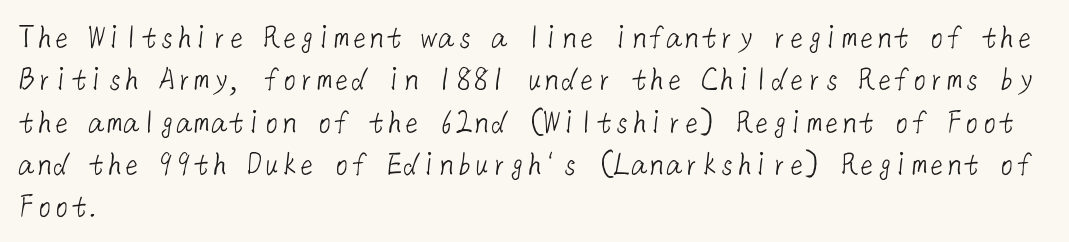
Q: Is the text bold? A: No.
Q: Is the typeface a serif or a sans-serif typeface? A: Sans-serif.
Q: Is the text underlined? A: No.
Q: How is the paragraph aligned? A: Left-aligned.
Q: Is the spacing between letters normal or unusually wide? A: Normal.
Q: Width (condensed, normal, or wide)? A: Normal.
Q: Stroke contrast? A: Low.
Q: x-height? A: Medium.
